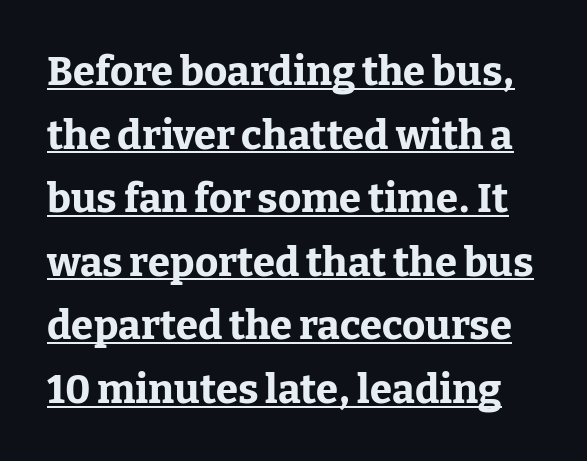
Q: Is the text bold? A: Yes.
Q: Is the text italic (slanted)? A: No, it is upright.
Q: Is the typeface a serif or a sans-serif typeface? A: Serif.
Q: Is the text underlined? A: Yes.
Q: Is the spacing between letters normal or unusually wide? A: Normal.
Q: Is the spacing between lines tight, normal or loose? A: Normal.
Q: Width (condensed, normal, or wide)? A: Normal.
Q: Stroke contrast? A: Low.
Q: x-height? A: Medium.
Q: Monospaced? A: No.
